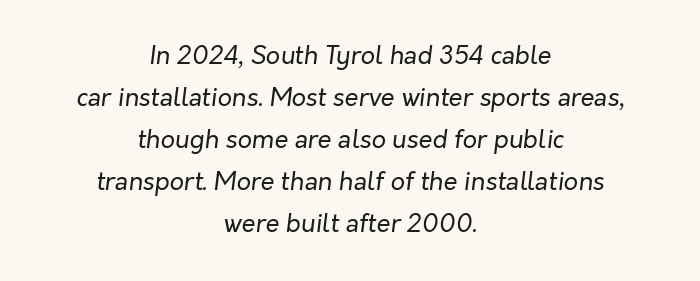
The image shows 25 px text type, italic (leaning right); set centered, normal line spacing (1.68x), normal letter spacing, not underlined.
